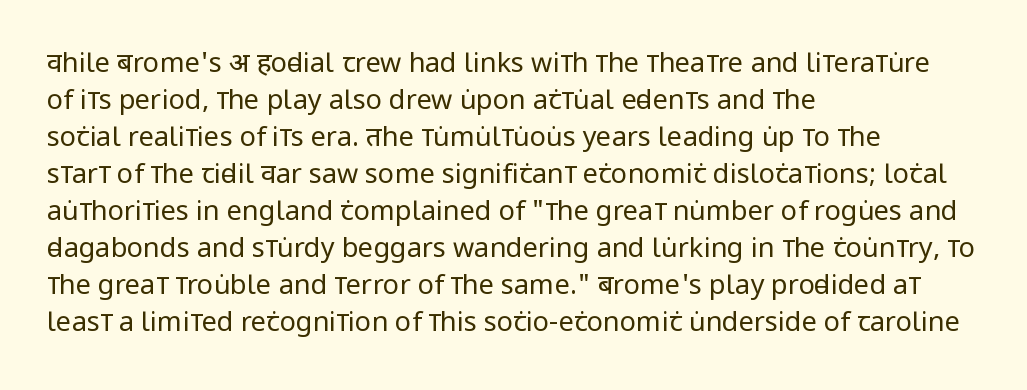
{"italic": "no", "bold": "no", "underline": "no", "align": "left", "line_spacing": "normal", "line_spacing_ratio": 1.37, "letter_spacing": "normal", "letter_spacing_em": 0.0, "glyph_px": 27}
